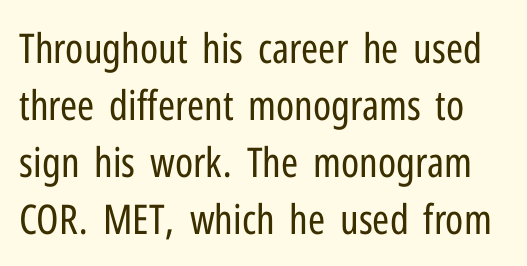
No italicization has been applied; the sample stays upright. You could not count columns in this text — the font is proportionally spaced. What's the leading like? Ordinary, nothing unusual. No extra tracking has been applied to these lines. The typeface chosen for these lines omits serifs. The glyphs are unaccompanied by any horizontal stroke below them.
